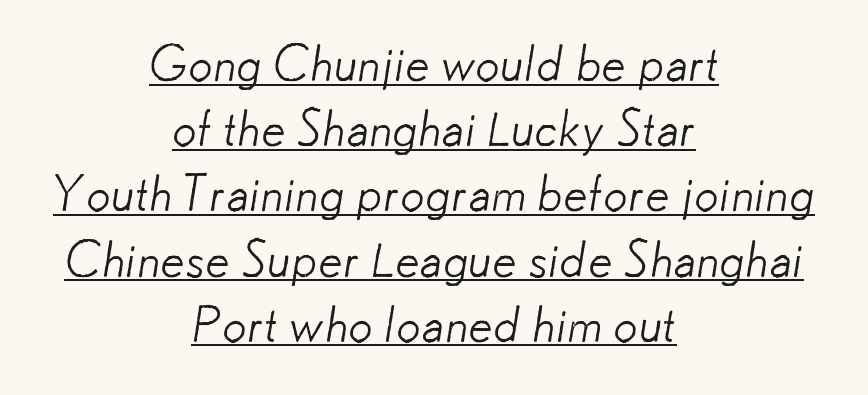
This block has exactly the height ordinary leading produces. The passage shown is not bold in any degree. Here the designer chose a conventional face with non-uniform glyph widths. The rendering positions every line midway between the sides. There is no visible air inserted between adjacent glyphs. Notice how a bar underscores the lettering throughout.
